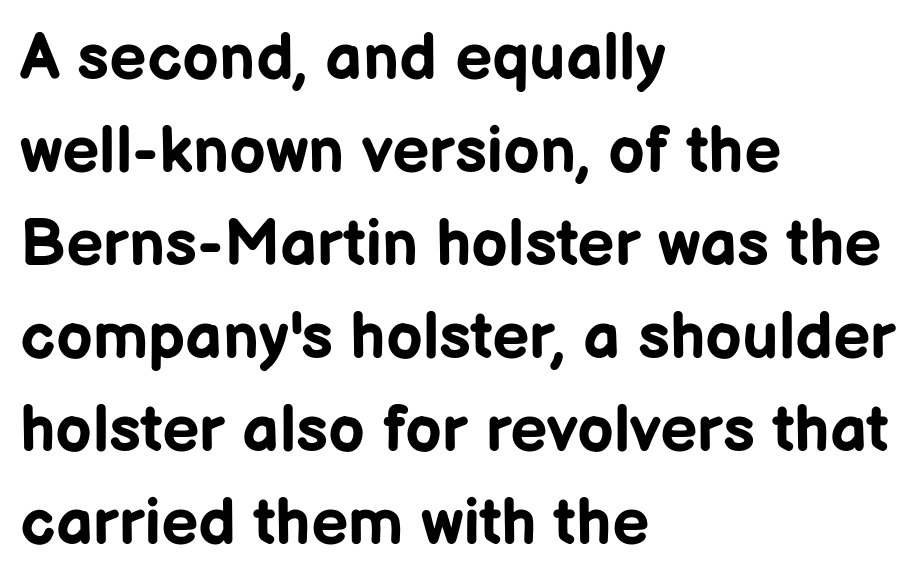
The passage shown is typed in a proportional face where columns would drift. You can tell from the bare stems that sans-serif type was used. As a designer I'd log this as weight 700, bold. Quick note: underline off.
